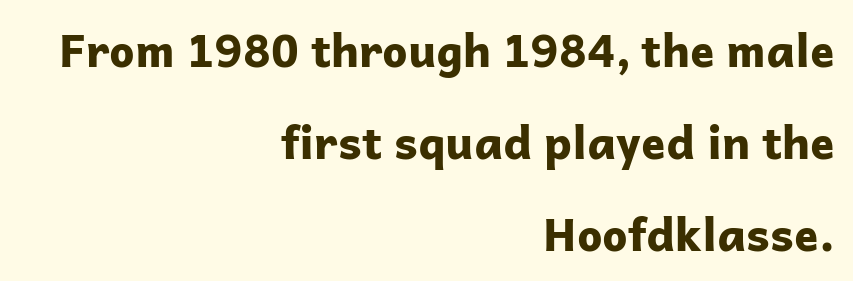
{"serif": "no", "italic": "no", "bold": "yes", "weight": "bold", "width": "normal", "stroke_contrast": "low", "x_height": "medium", "monospaced": "no", "underline": "no", "align": "right", "line_spacing": "loose", "line_spacing_ratio": 2.05, "letter_spacing": "normal", "letter_spacing_em": 0.0, "glyph_px": 45}
